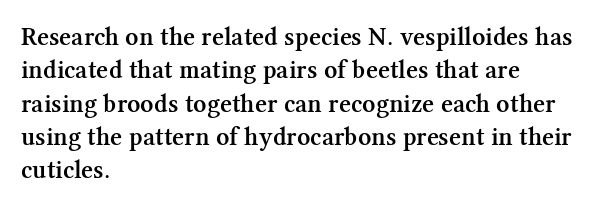
Q: Is the text bold? A: Semi-bold.
Q: Is the text italic (slanted)? A: No, it is upright.
Q: Is the text underlined? A: No.
Q: How is the paragraph aligned? A: Left-aligned.
Q: Is the spacing between letters normal or unusually wide? A: Normal.
Q: Is the spacing between lines tight, normal or loose? A: Normal.
